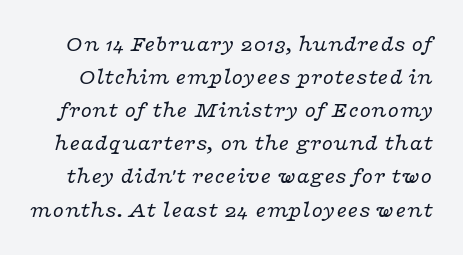
The image shows 23 px text type, italic (leaning right); set normal line spacing (1.44x), normal letter spacing, not underlined.
